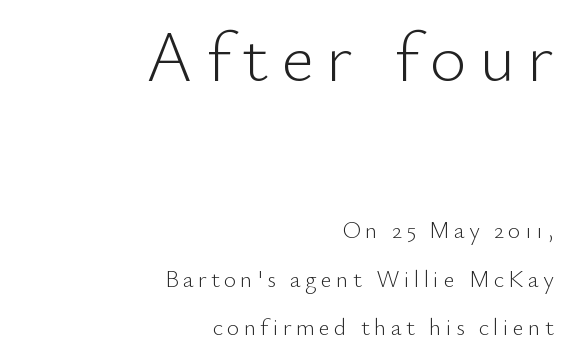
{"serif": "no", "italic": "no", "bold": "no", "weight": "light", "width": "normal", "stroke_contrast": "low", "x_height": "small", "monospaced": "no", "underline": "no", "align": "right", "line_spacing": "loose", "line_spacing_ratio": 2.02, "larger_block": "first", "size_ratio": 2.96, "glyph_px": 71}
